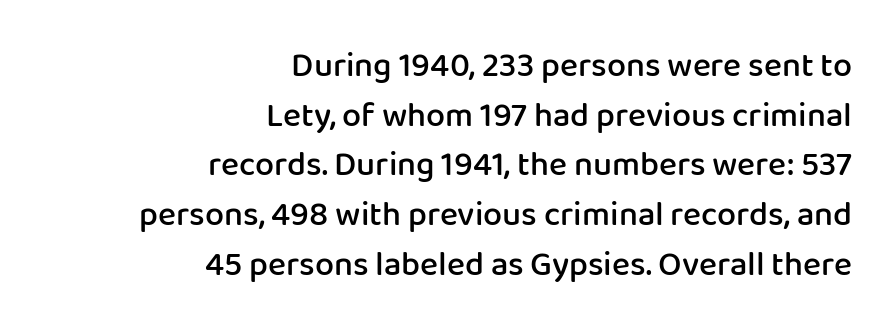
This sample keeps an unexceptional amount of space between lines. Check where the strokes stop: nothing finishes them off — pure sans. This rendering features lettering with no underline. These lines were composed using upright roman letters.
